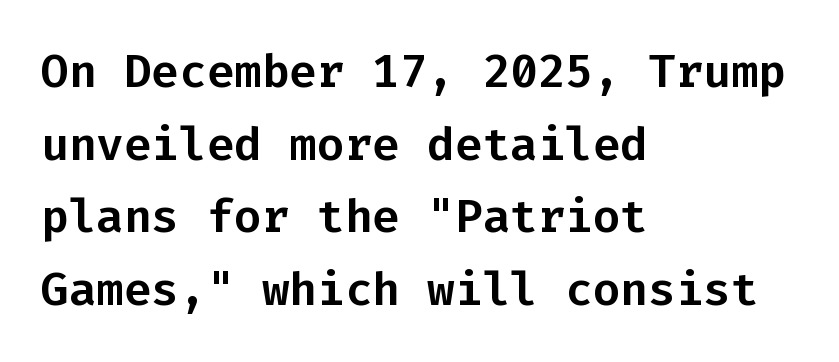
The image shows 46 px sans-serif type, upright, monospaced; set left-aligned, normal line spacing (1.58x), normal letter spacing, not underlined; low stroke contrast and a medium x-height.
